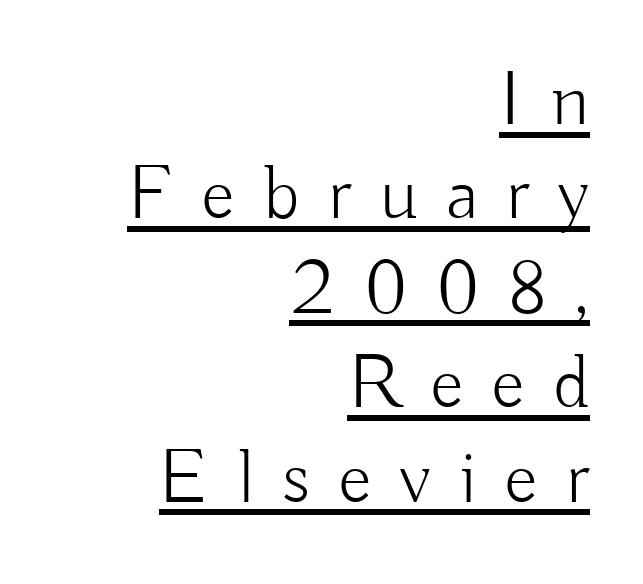
The passage shown is typeset with a sans-serif family. Italic? Not at all — the glyphs are vertical. The typesetter has applied underlining to the passage shown. Note the varied advance widths — an 'i' is clearly narrower than an 'm'. The typeface has the unassuming heft of standard copy or less.
